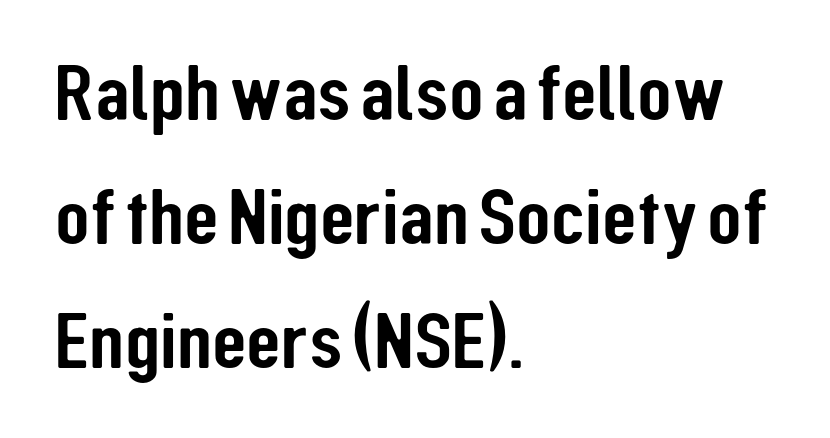
{"serif": "no", "italic": "no", "width": "condensed", "stroke_contrast": "low", "x_height": "medium", "monospaced": "no", "underline": "no", "align": "left", "line_spacing": "normal", "line_spacing_ratio": 1.55, "letter_spacing": "normal", "letter_spacing_em": 0.0, "glyph_px": 80}
